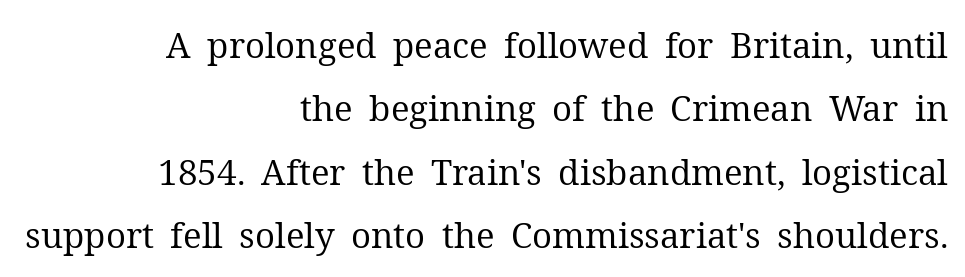
The image shows 35 px regular-weight serif type, upright; set right-aligned, line spacing 1.81x, normal letter spacing, not underlined; medium stroke contrast and a medium x-height.
